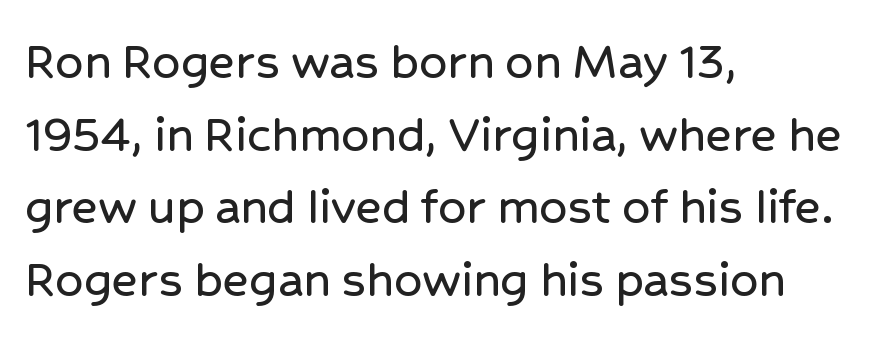
The image shows 55 px sans-serif type, upright; set left-aligned, normal line spacing (1.32x), normal letter spacing, not underlined; low stroke contrast and a medium x-height.
